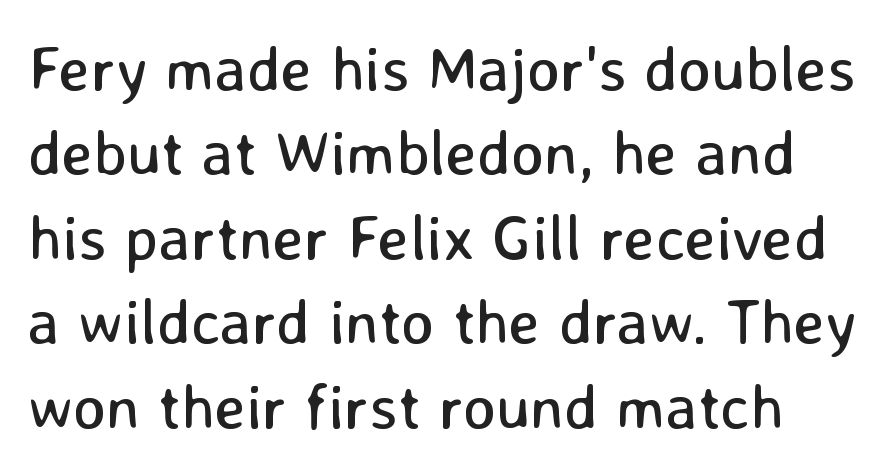
Is the block centered? No — it sits flush against the left margin. Does the leading feel generous? No, just average. The typeface has the unassuming heft of standard copy or less. The gap between lines stays unmarked.
